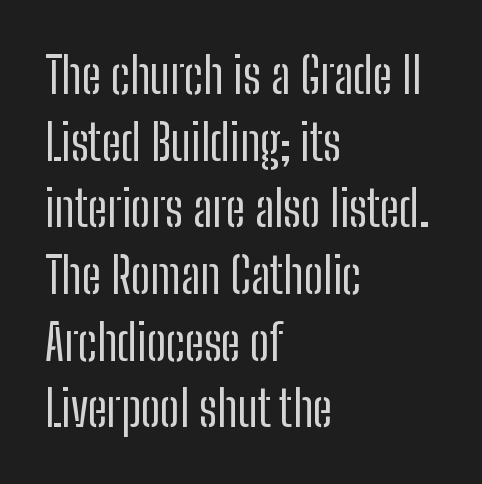
Q: Is the text bold? A: No.
Q: Is the text italic (slanted)? A: No, it is upright.
Q: Is the typeface a serif or a sans-serif typeface? A: Sans-serif.
Q: Is the text underlined? A: No.
Q: How is the paragraph aligned? A: Left-aligned.
Q: Is the spacing between letters normal or unusually wide? A: Normal.
Q: Is the spacing between lines tight, normal or loose? A: Normal.
Q: Width (condensed, normal, or wide)? A: Condensed.
Q: Stroke contrast? A: Low.
Q: x-height? A: Medium.
Q: Monospaced? A: No.
